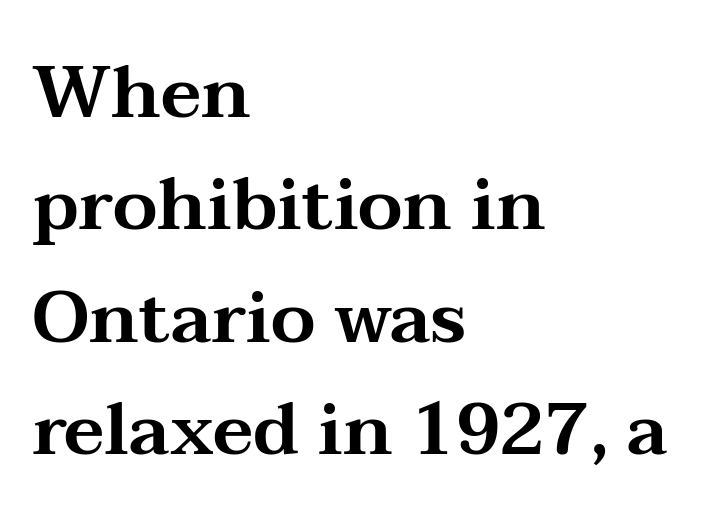
The type family on display is of the serif kind. Letters rest on an invisible, unmarked baseline. This sample uses plain, unmodified letter spacing. Which margin do the lines hug? The left one — the right edge is uneven.
